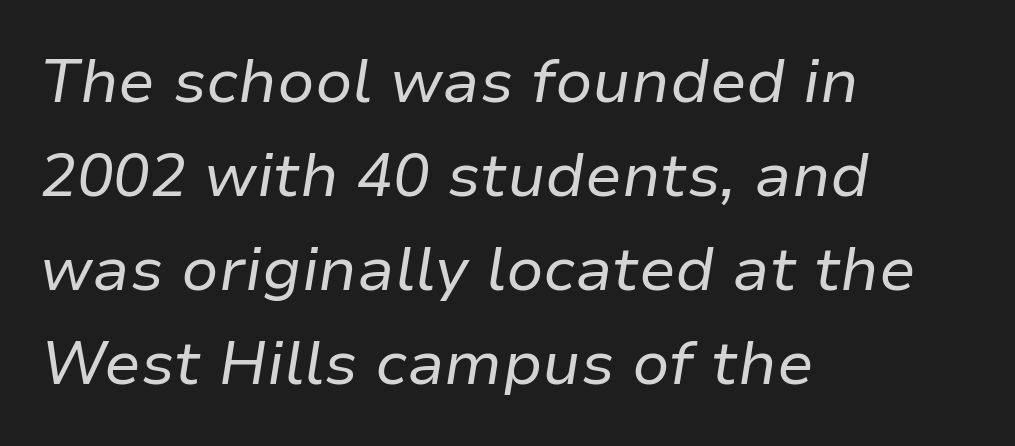
{"italic": "yes", "lean": "right", "slant_degrees": 9, "bold": "no", "weight": "regular", "width": "normal", "stroke_contrast": "low", "x_height": "medium", "monospaced": "no", "underline": "no", "align": "left", "line_spacing": "normal", "line_spacing_ratio": 1.54, "letter_spacing": "normal", "letter_spacing_em": 0.0, "glyph_px": 61}
